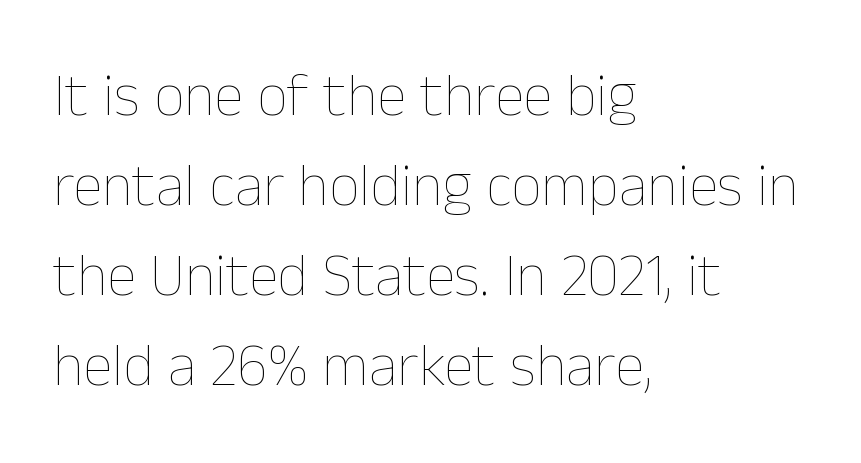
Q: Is the text bold? A: No.
Q: Is the text italic (slanted)? A: No, it is upright.
Q: Is the text underlined? A: No.
Q: How is the paragraph aligned? A: Left-aligned.
Q: Is the spacing between letters normal or unusually wide? A: Normal.
Q: Is the spacing between lines tight, normal or loose? A: Normal.
Q: Width (condensed, normal, or wide)? A: Normal.
Q: Stroke contrast? A: Low.
Q: x-height? A: Medium.
Q: Monospaced? A: No.
